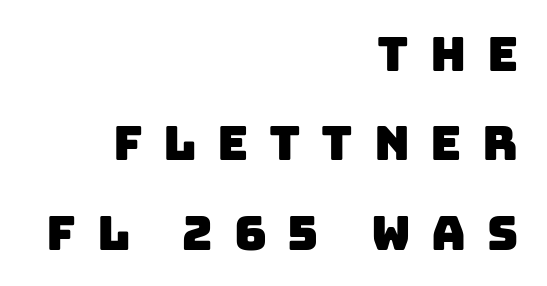
{"serif": "no", "width": "normal", "stroke_contrast": "low", "x_height": "large", "monospaced": "no", "underline": "no", "align": "right", "line_spacing_ratio": 1.86, "letter_spacing": "wide", "letter_spacing_em": 0.43, "glyph_px": 48}
